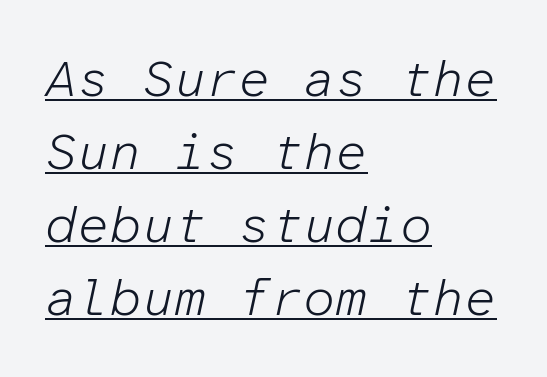
{"italic": "yes", "lean": "right", "slant_degrees": 12, "bold": "no", "weight": "light", "width": "normal", "stroke_contrast": "low", "x_height": "medium", "monospaced": "yes", "underline": "yes", "align": "left", "line_spacing": "normal", "line_spacing_ratio": 1.43, "letter_spacing": "normal", "letter_spacing_em": 0.0, "glyph_px": 51}
